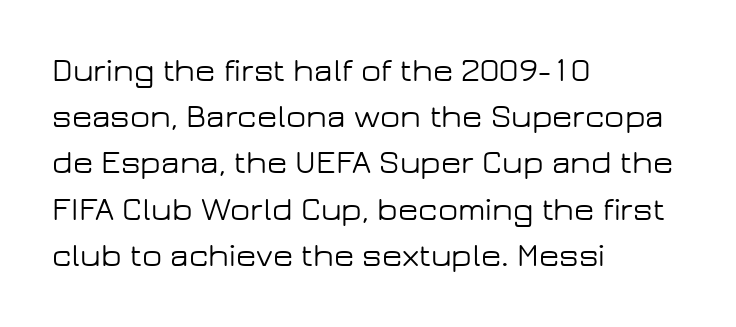
The image shows 33 px wide sans-serif type, upright; set left-aligned, normal line spacing (1.4x), normal letter spacing, not underlined; low stroke contrast and a medium x-height.
